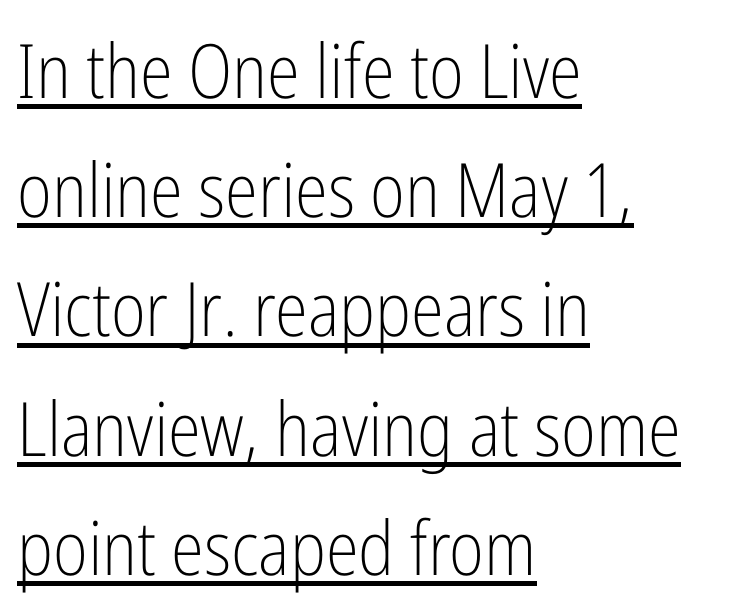
Q: Is the text bold? A: No.
Q: Is the text italic (slanted)? A: No, it is upright.
Q: Is the typeface a serif or a sans-serif typeface? A: Sans-serif.
Q: Is the text underlined? A: Yes.
Q: How is the paragraph aligned? A: Left-aligned.
Q: Is the spacing between letters normal or unusually wide? A: Normal.
Q: Is the spacing between lines tight, normal or loose? A: Normal.
Q: Width (condensed, normal, or wide)? A: Condensed.
Q: Stroke contrast? A: Low.
Q: x-height? A: Medium.
Q: Monospaced? A: No.
